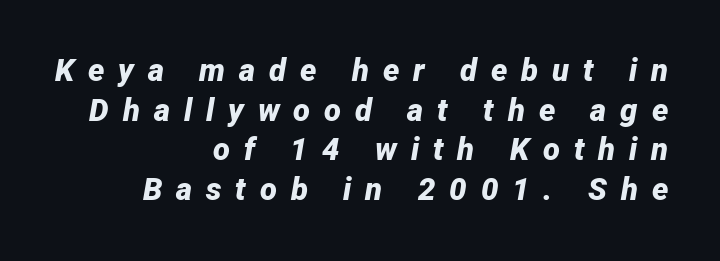
The face used here has a pronounced slope to its letters. Rows of type keep a routine distance in the vertical direction. Pretty heavy lettering here — definitely bold. Casual observation: everything's shoved over to the right.
